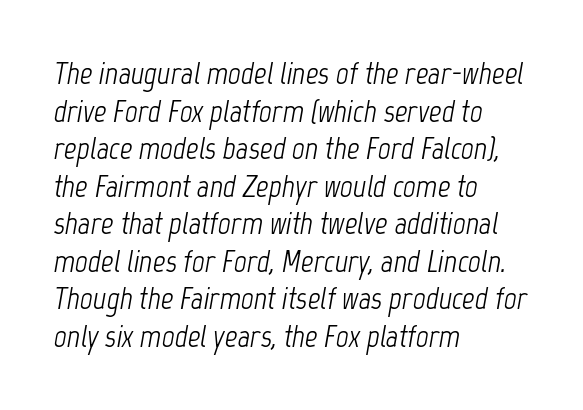
Q: Is the text bold? A: No.
Q: Is the text italic (slanted)? A: Yes, it leans right by about 12 degrees.
Q: Is the text underlined? A: No.
Q: How is the paragraph aligned? A: Left-aligned.
Q: Is the spacing between letters normal or unusually wide? A: Normal.
Q: Width (condensed, normal, or wide)? A: Condensed.
Q: Stroke contrast? A: Low.
Q: x-height? A: Medium.
Q: Monospaced? A: No.
